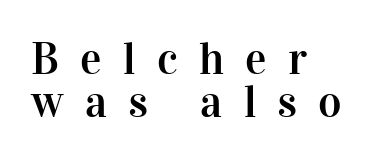
Q: Is the text italic (slanted)? A: No, it is upright.
Q: Is the typeface a serif or a sans-serif typeface? A: Serif.
Q: Is the text underlined? A: No.
Q: How is the paragraph aligned? A: Left-aligned.
Q: Is the spacing between letters normal or unusually wide? A: Unusually wide.
Q: Is the spacing between lines tight, normal or loose? A: Tight.
Q: Width (condensed, normal, or wide)? A: Normal.
Q: Stroke contrast? A: High.
Q: x-height? A: Medium.
Q: Monospaced? A: No.
